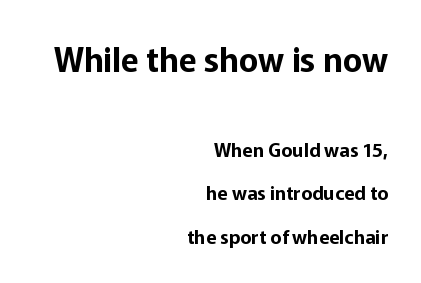
All the whitespace from short lines collects on the left. How are the letters spaced? Ordinarily, with no added tracking. Unlike italic type, these characters show no tilt at all. Anything drawn beneath the words? Only blank space.
